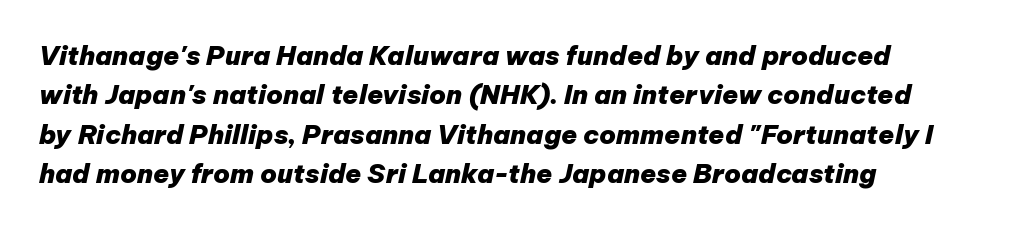
Q: Is the text bold? A: Yes.
Q: Is the text italic (slanted)? A: Yes, it leans right by about 12 degrees.
Q: Is the text underlined? A: No.
Q: How is the paragraph aligned? A: Left-aligned.
Q: Is the spacing between letters normal or unusually wide? A: Normal.
Q: Is the spacing between lines tight, normal or loose? A: Normal.
